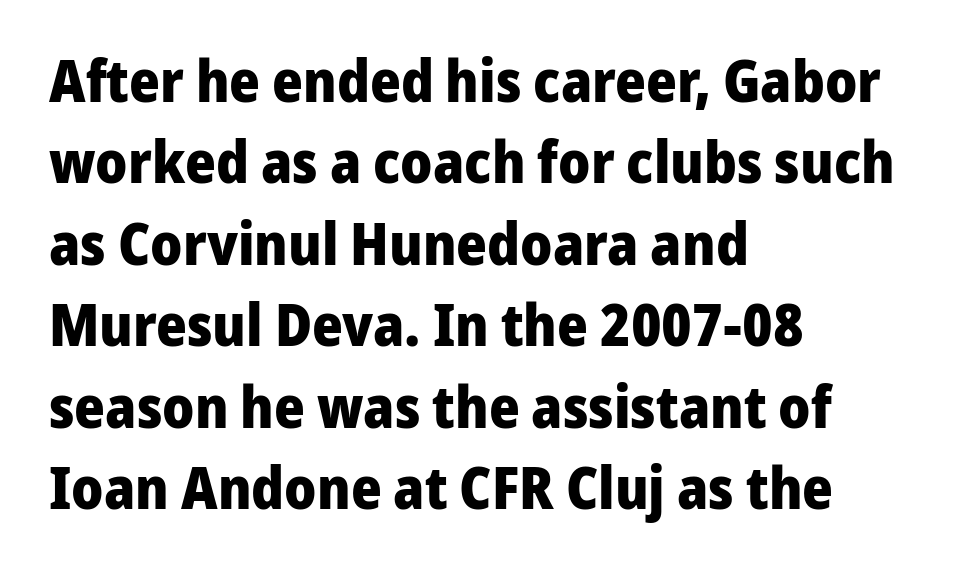
Interline gaps are of average width in this sample. The characters look thick and weighty, a clear bold. Glance below the letters and you will spot only blank space. When letters stand straight like this, we call the style roman or upright.
